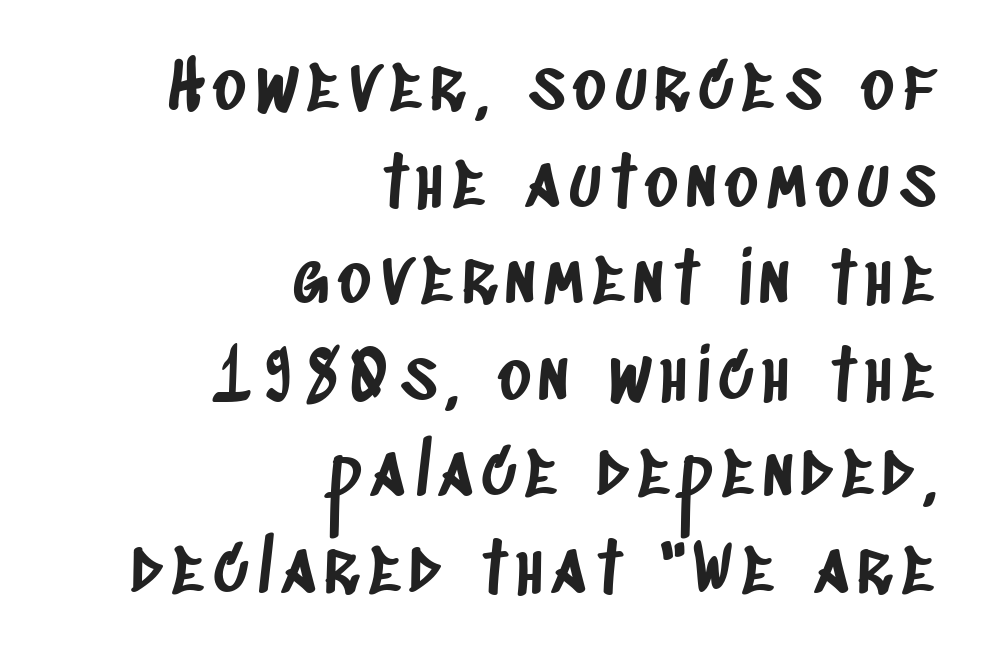
Q: Is the typeface a serif or a sans-serif typeface? A: Sans-serif.
Q: Is the text underlined? A: No.
Q: How is the paragraph aligned? A: Right-aligned.
Q: Is the spacing between lines tight, normal or loose? A: Normal.
Q: Width (condensed, normal, or wide)? A: Condensed.
Q: Stroke contrast? A: Low.
Q: x-height? A: Large.
Q: Monospaced? A: No.
